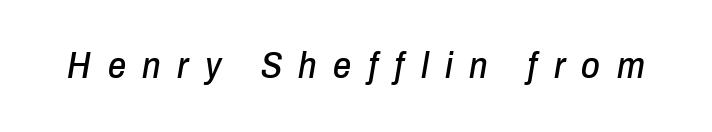
{"italic": "yes", "lean": "right", "slant_degrees": 10, "width": "condensed", "stroke_contrast": "low", "x_height": "medium", "monospaced": "no", "underline": "no", "letter_spacing": "wide", "letter_spacing_em": 0.46, "glyph_px": 36}
